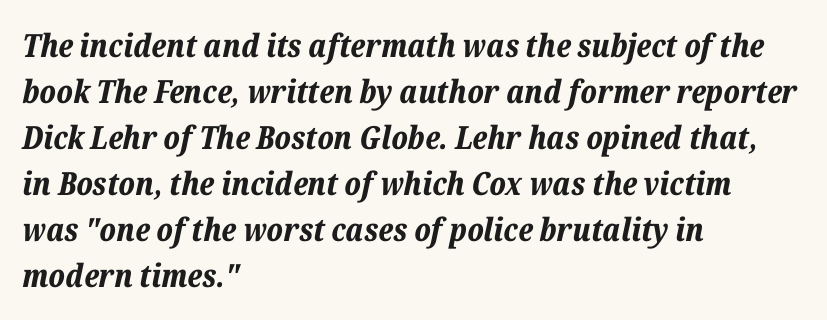
The image shows 32 px bold type, italic (leaning right); set left-aligned, normal line spacing (1.44x), normal letter spacing, not underlined; low stroke contrast and a medium x-height.
